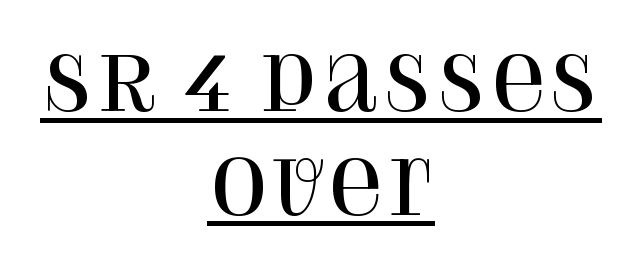
{"serif": "yes", "italic": "no", "width": "normal", "stroke_contrast": "high", "x_height": "large", "monospaced": "no", "underline": "yes", "align": "center", "line_spacing": "normal", "line_spacing_ratio": 1.4, "letter_spacing": "normal", "letter_spacing_em": 0.0, "glyph_px": 74}
